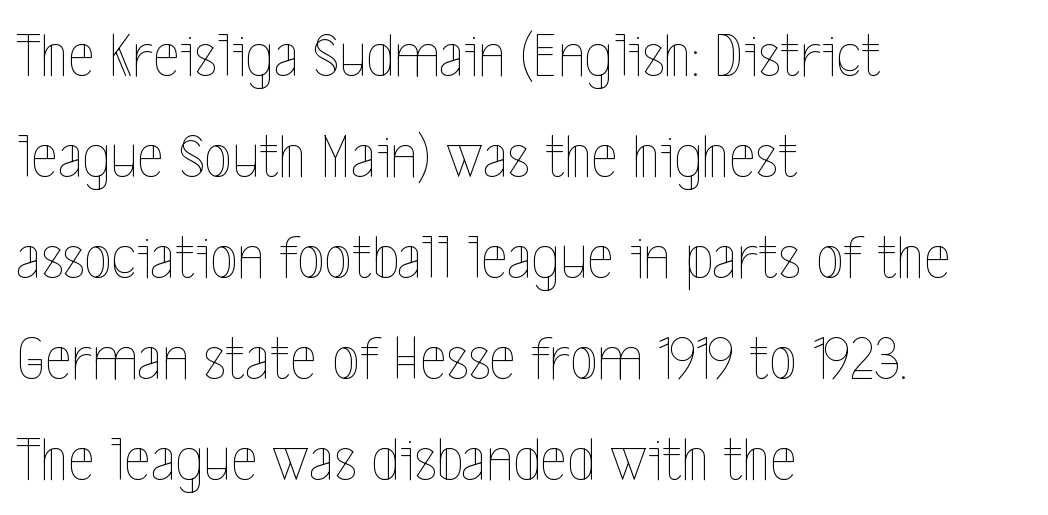
The letters look calm and open, with moderate or lighter stems. A typesetter would call this proportional, since set widths differ per character. The typesetter chose a ragged-right arrangement here. The specimen reads as upright at a glance. Underlining? Definitely not there.
